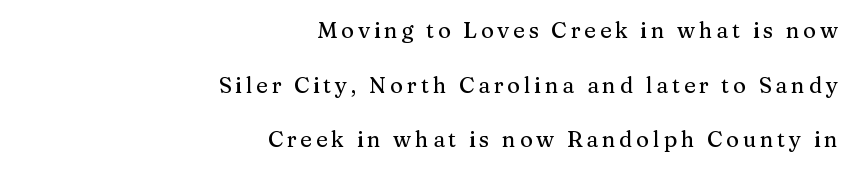
{"italic": "no", "underline": "no", "align": "right", "line_spacing": "loose", "line_spacing_ratio": 2.48, "glyph_px": 22}
